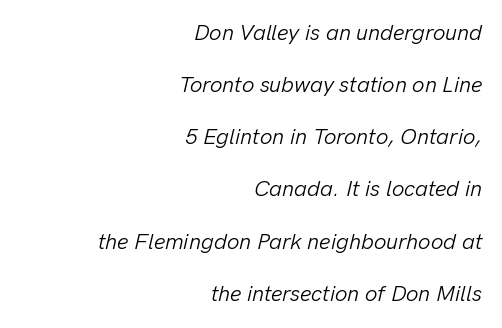
The image shows 22 px text type, italic (leaning right); set right-aligned, loose line spacing (2.37x), normal letter spacing, not underlined.
